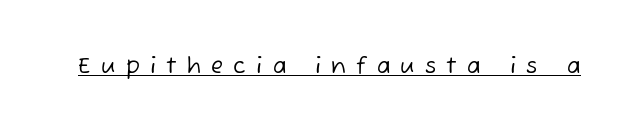
The image shows 22 px text type; set unusually wide letter spacing (+0.47 em), underlined.
